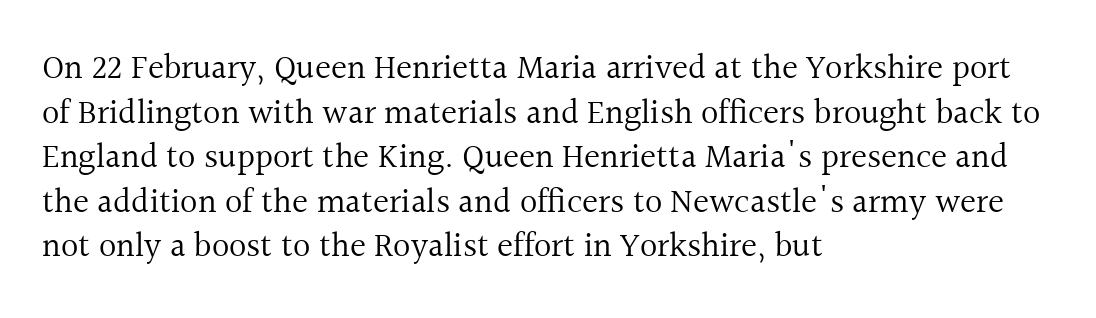
{"serif": "yes", "italic": "no", "bold": "no", "weight": "regular", "width": "normal", "x_height": "medium", "monospaced": "no", "underline": "no", "align": "left", "line_spacing": "normal", "line_spacing_ratio": 1.31, "letter_spacing": "normal", "letter_spacing_em": 0.0, "glyph_px": 34}
